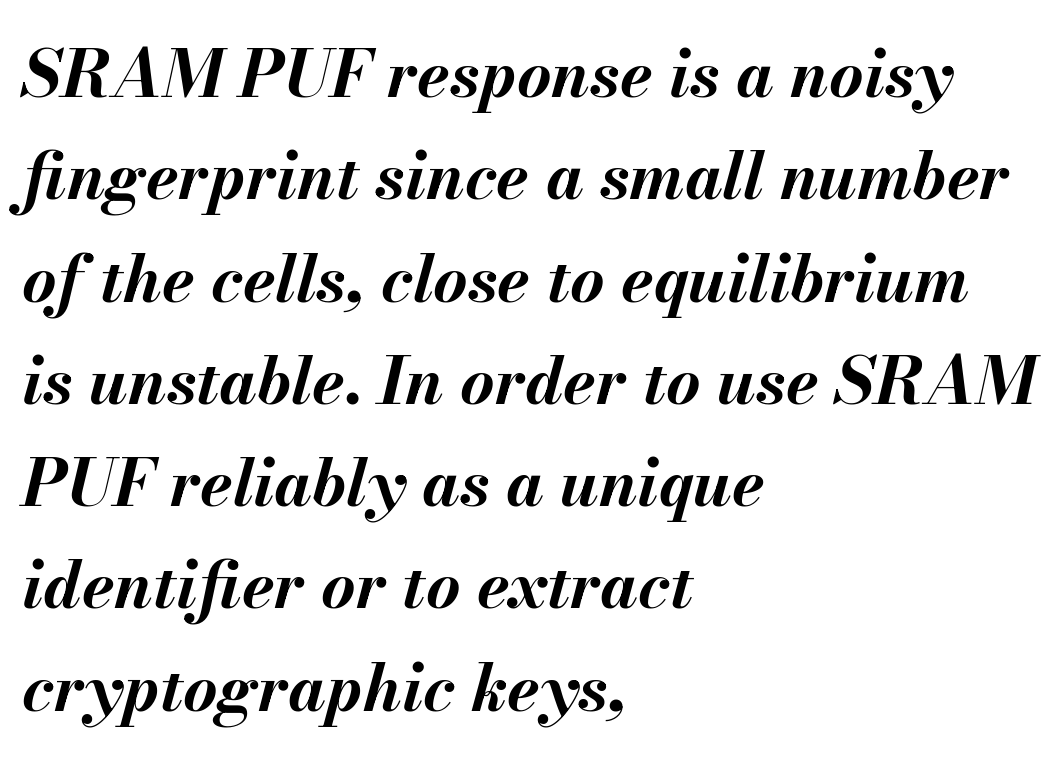
Vertical spacing — default. Compared with a centered layout, this one pins lines to the left instead. Tall strokes in this sample are angled rather than plumb. Here the designer chose a conventional face with non-uniform glyph widths. A clean baseline with only descenders dipping below it.
